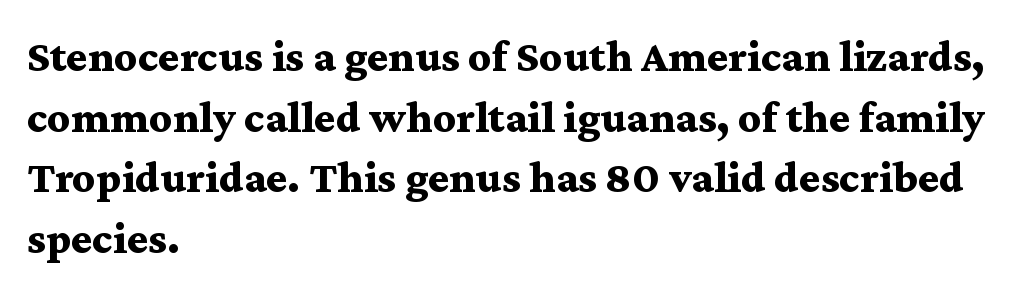
{"serif": "yes", "italic": "no", "bold": "yes", "weight": "bold", "width": "wide", "stroke_contrast": "medium", "x_height": "medium", "monospaced": "no", "underline": "no", "align": "left", "line_spacing": "normal", "line_spacing_ratio": 1.35, "letter_spacing": "normal", "letter_spacing_em": 0.0, "glyph_px": 45}
